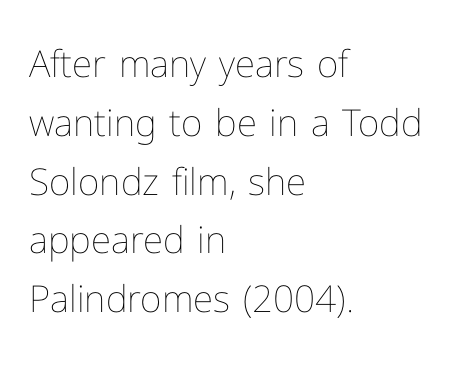
Q: Is the text bold? A: No.
Q: Is the text italic (slanted)? A: No, it is upright.
Q: Is the text underlined? A: No.
Q: How is the paragraph aligned? A: Left-aligned.
Q: Is the spacing between letters normal or unusually wide? A: Normal.
Q: Is the spacing between lines tight, normal or loose? A: Normal.
Q: Width (condensed, normal, or wide)? A: Normal.
Q: Stroke contrast? A: Low.
Q: x-height? A: Medium.
Q: Monospaced? A: No.
